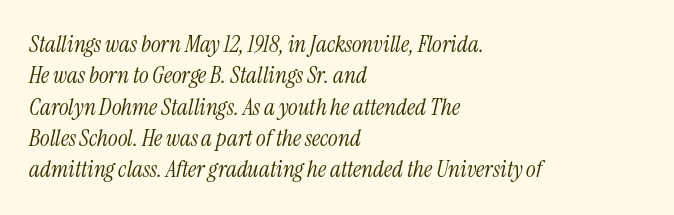
{"italic": "yes", "lean": "right", "slant_degrees": 13, "bold": "no", "underline": "no", "align": "left", "line_spacing": "normal", "line_spacing_ratio": 1.36, "letter_spacing": "normal", "letter_spacing_em": 0.0, "glyph_px": 23}
